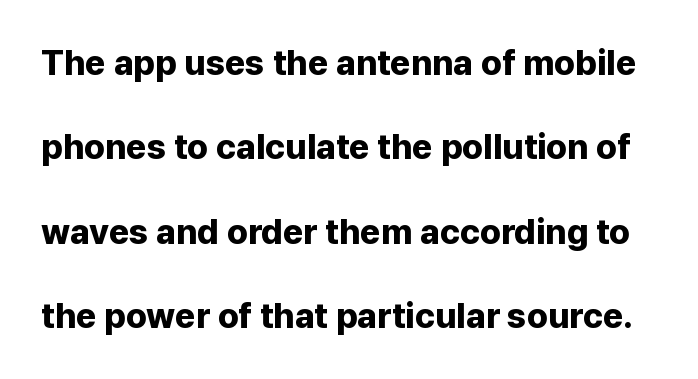
Q: Is the text bold? A: Yes.
Q: Is the text italic (slanted)? A: No, it is upright.
Q: Is the typeface a serif or a sans-serif typeface? A: Sans-serif.
Q: Is the text underlined? A: No.
Q: Is the spacing between letters normal or unusually wide? A: Normal.
Q: Is the spacing between lines tight, normal or loose? A: Loose.
Q: Width (condensed, normal, or wide)? A: Normal.
Q: Stroke contrast? A: Low.
Q: x-height? A: Medium.
Q: Monospaced? A: No.
